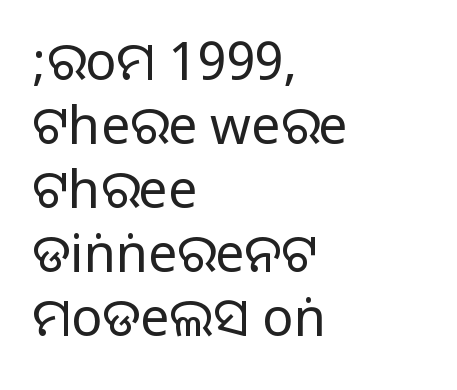
The image shows 52 px sans-serif type, upright; set left-aligned, line spacing 1.23x, normal letter spacing, not underlined; medium stroke contrast.
